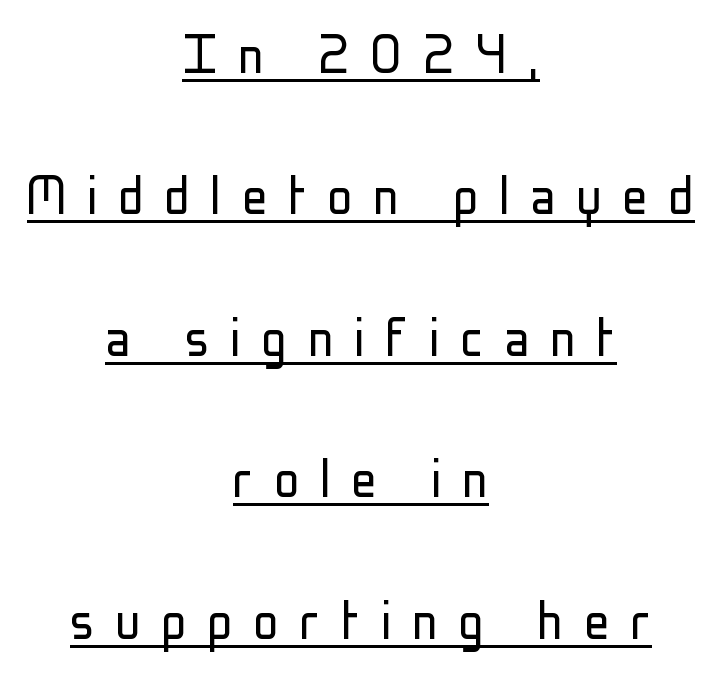
{"serif": "no", "italic": "no", "bold": "no", "weight": "light", "width": "condensed", "stroke_contrast": "low", "x_height": "medium", "monospaced": "no", "underline": "yes", "align": "center", "line_spacing": "loose", "line_spacing_ratio": 2.21, "letter_spacing": "wide", "letter_spacing_em": 0.32, "glyph_px": 64}
